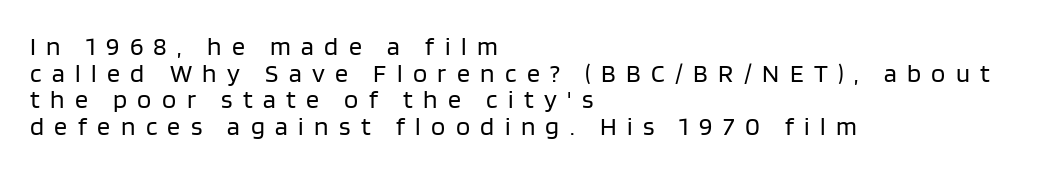
{"italic": "no", "bold": "no", "underline": "no", "align": "left", "line_spacing": "tight", "line_spacing_ratio": 1.02, "letter_spacing": "wide", "letter_spacing_em": 0.4, "glyph_px": 26}
